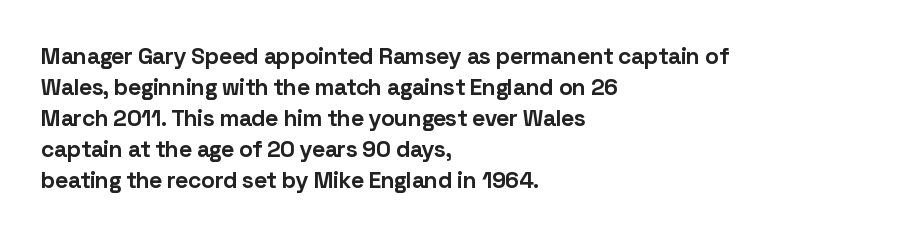
The image shows 23 px bold type, upright; set left-aligned, normal line spacing (1.35x), normal letter spacing, not underlined.
